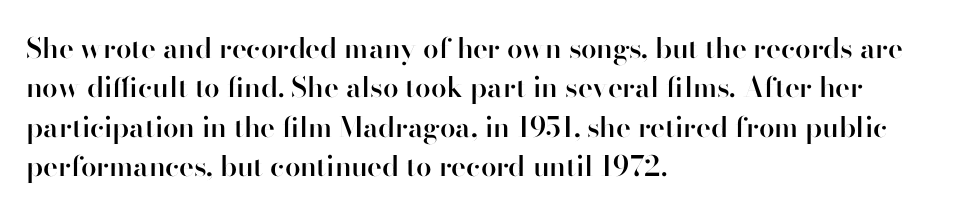
The image shows 28 px semibold sans-serif type, upright; set left-aligned, normal line spacing (1.41x), normal letter spacing, not underlined; high stroke contrast and a small x-height.
